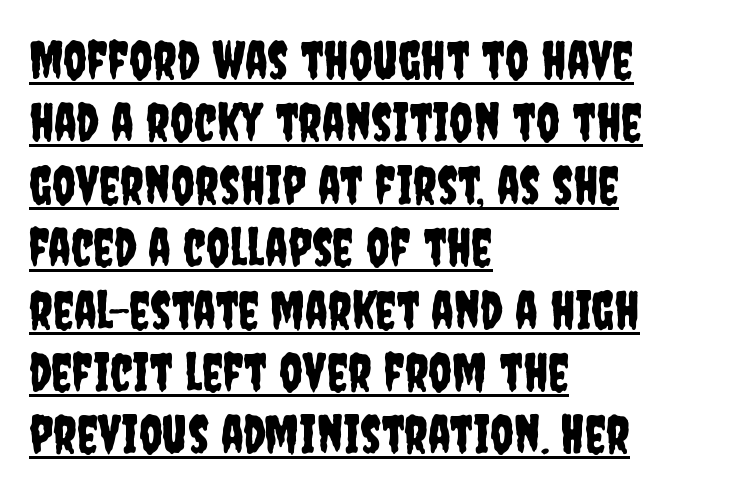
The image shows 52 px condensed sans-serif type, upright; set left-aligned, line spacing 1.2x, normal letter spacing, underlined; low stroke contrast and a large x-height.
